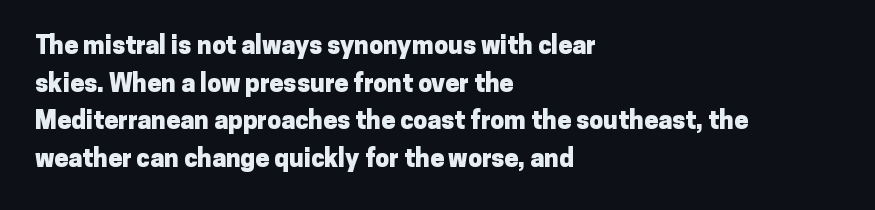
{"italic": "no", "bold": "yes", "underline": "no", "align": "left", "line_spacing": "normal", "line_spacing_ratio": 1.51, "letter_spacing": "normal", "letter_spacing_em": 0.0, "glyph_px": 25}
